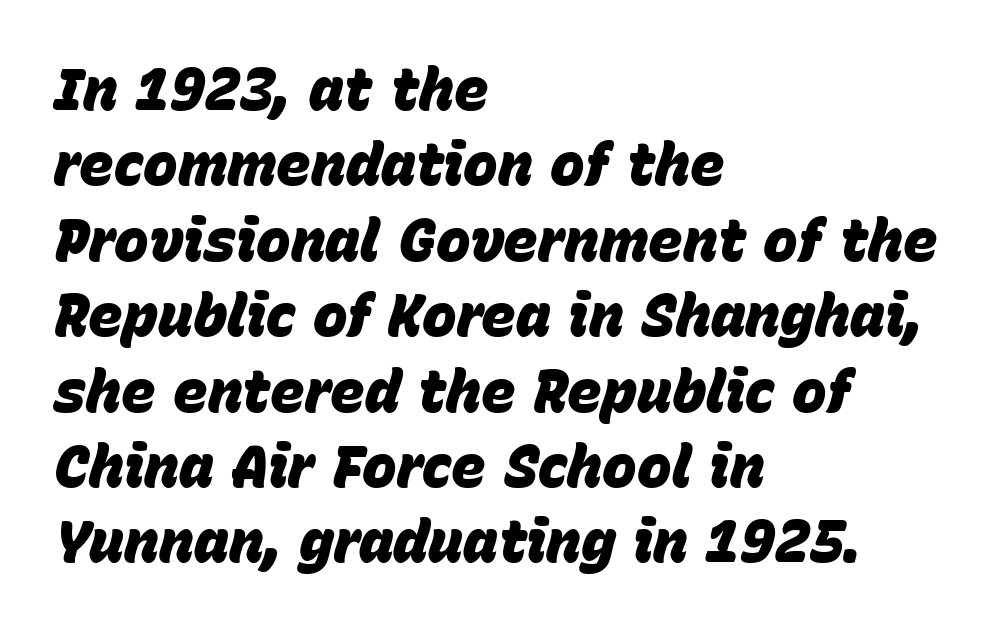
Q: Is the text bold? A: Yes.
Q: Is the text italic (slanted)? A: Yes, it leans right by about 15 degrees.
Q: Is the text underlined? A: No.
Q: How is the paragraph aligned? A: Left-aligned.
Q: Is the spacing between letters normal or unusually wide? A: Normal.
Q: Is the spacing between lines tight, normal or loose? A: Normal.
Q: Width (condensed, normal, or wide)? A: Normal.
Q: Stroke contrast? A: Low.
Q: x-height? A: Large.
Q: Monospaced? A: No.
